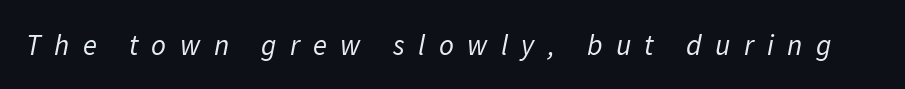
The image shows 29 px regular-weight type, italic (leaning right); set unusually wide letter spacing (+0.46 em), not underlined; low stroke contrast and a medium x-height.
